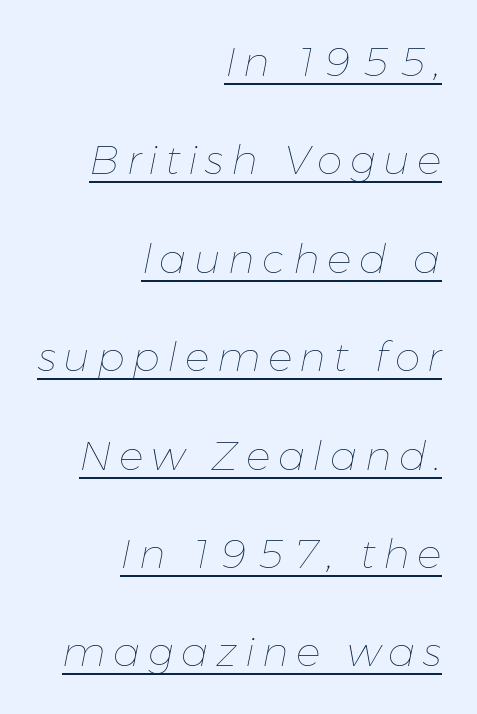
{"italic": "yes", "lean": "right", "slant_degrees": 11, "bold": "no", "weight": "thin", "width": "normal", "stroke_contrast": "low", "x_height": "medium", "monospaced": "no", "underline": "yes", "align": "right", "line_spacing": "loose", "line_spacing_ratio": 2.4, "glyph_px": 41}
